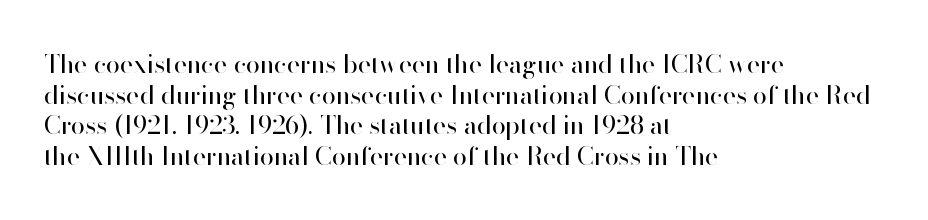
{"italic": "no", "bold": "no", "underline": "no", "align": "left", "line_spacing_ratio": 1.23, "letter_spacing": "normal", "letter_spacing_em": 0.0, "glyph_px": 25}
